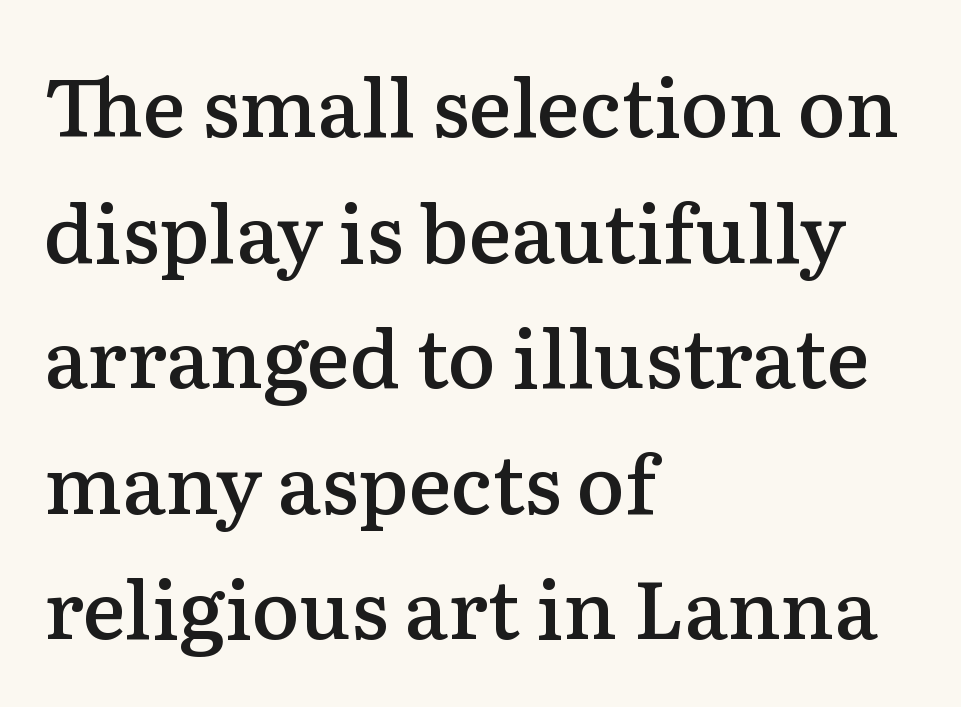
{"serif": "yes", "italic": "no", "bold": "semi", "weight": "semibold", "width": "normal", "stroke_contrast": "medium", "x_height": "medium", "monospaced": "no", "underline": "no", "align": "left", "line_spacing": "normal", "line_spacing_ratio": 1.57, "letter_spacing": "normal", "letter_spacing_em": 0.0, "glyph_px": 80}
